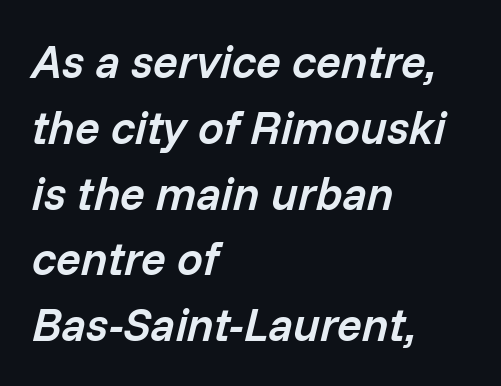
These lines carry some extra weight — a demibold, not a full bold. The letterforms sit shoulder to shoulder at normal distance. Honestly, there is no underline to notice here at all. Line spacing here is normal.
